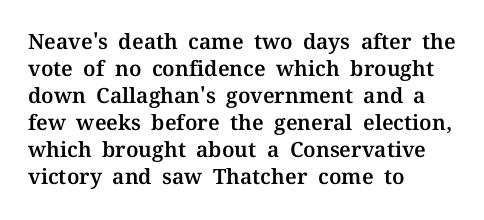
Q: Is the text italic (slanted)? A: No, it is upright.
Q: Is the text underlined? A: No.
Q: How is the paragraph aligned? A: Left-aligned.
Q: Is the spacing between letters normal or unusually wide? A: Normal.
Q: Is the spacing between lines tight, normal or loose? A: Normal.
